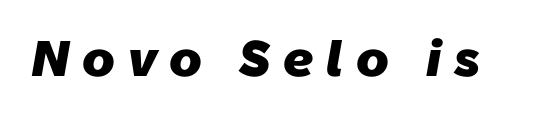
Q: Is the text bold? A: Yes.
Q: Is the typeface a serif or a sans-serif typeface? A: Sans-serif.
Q: Is the text underlined? A: No.
Q: Is the spacing between letters normal or unusually wide? A: Unusually wide.
Q: Width (condensed, normal, or wide)? A: Normal.
Q: Stroke contrast? A: Low.
Q: x-height? A: Medium.
Q: Monospaced? A: No.
